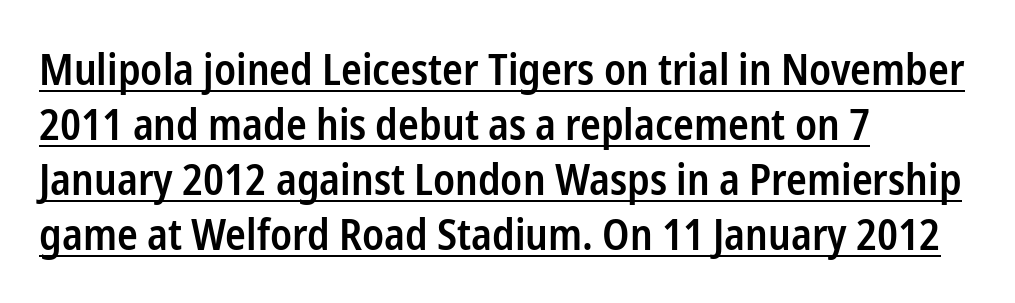
The image shows 43 px semibold, condensed sans-serif type, upright; set left-aligned, normal line spacing (1.28x), normal letter spacing, underlined; low stroke contrast and a medium x-height.
